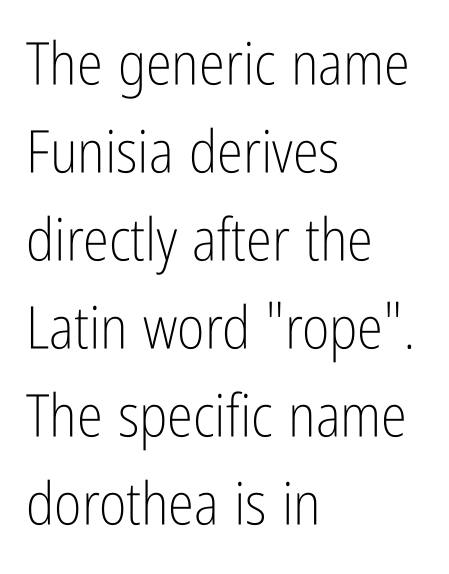
{"serif": "no", "italic": "no", "bold": "no", "weight": "light", "width": "condensed", "stroke_contrast": "low", "x_height": "medium", "monospaced": "no", "underline": "no", "align": "left", "line_spacing": "normal", "line_spacing_ratio": 1.49, "letter_spacing": "normal", "letter_spacing_em": 0.0, "glyph_px": 59}
